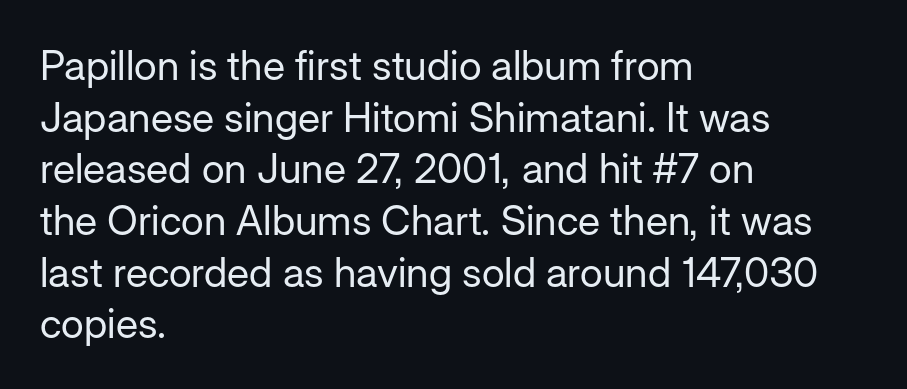
The setting favours the left margin, as ordinary paragraphs usually do. The type sits square on the baseline with zero lean. What kind of face is this? One without serifs — a sans. There is no visible air inserted between adjacent glyphs. No chunkiness to these letters — they're not bold.
